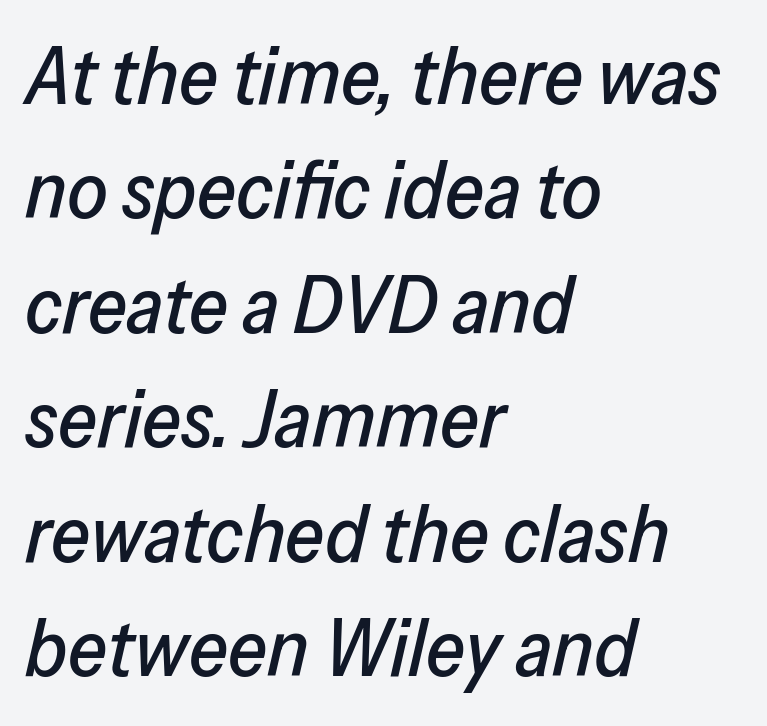
The image shows 80 px text type, italic (leaning right); set left-aligned, normal line spacing (1.43x), normal letter spacing, not underlined; low stroke contrast and a medium x-height.
